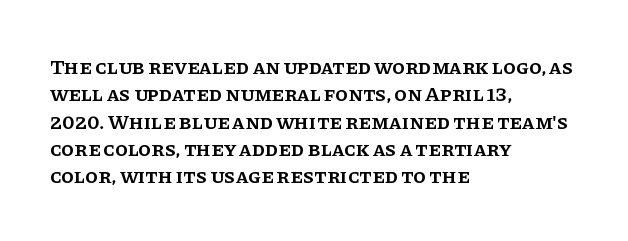
{"italic": "no", "bold": "semi", "underline": "no", "align": "left", "line_spacing": "normal", "line_spacing_ratio": 1.3, "letter_spacing": "normal", "letter_spacing_em": 0.0, "glyph_px": 21}
